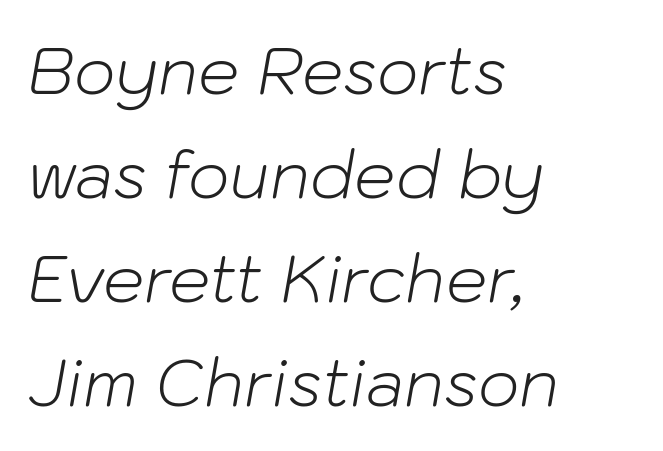
The rendering uses a moderate line-height, typical for paragraphs. The strokes carry an ordinary text weight at most. The gaps between neighbouring characters are ordinary and unremarkable. Think of a printed novel: that variable character pitch is what you see here. Quick note: italic.
